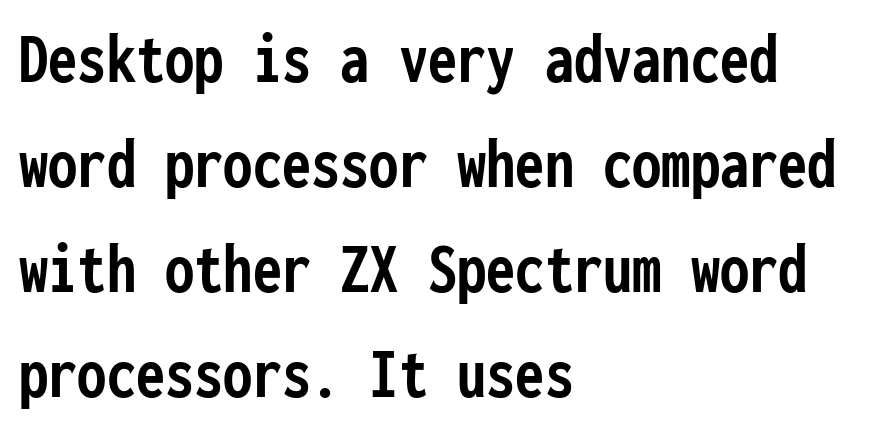
The image shows 73 px semibold, condensed sans-serif type, upright, monospaced; set left-aligned, normal line spacing (1.44x), normal letter spacing, not underlined; low stroke contrast and a medium x-height.
